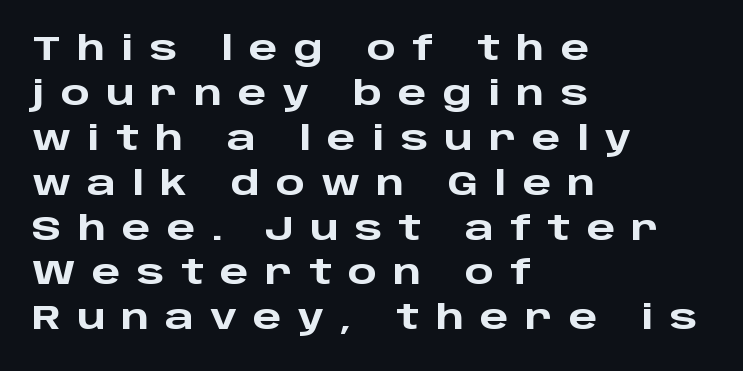
{"serif": "no", "italic": "no", "bold": "yes", "weight": "heavy", "width": "wide", "stroke_contrast": "low", "x_height": "large", "monospaced": "no", "underline": "no", "align": "left", "line_spacing": "normal", "line_spacing_ratio": 1.32, "letter_spacing": "wide", "letter_spacing_em": 0.47, "glyph_px": 34}
